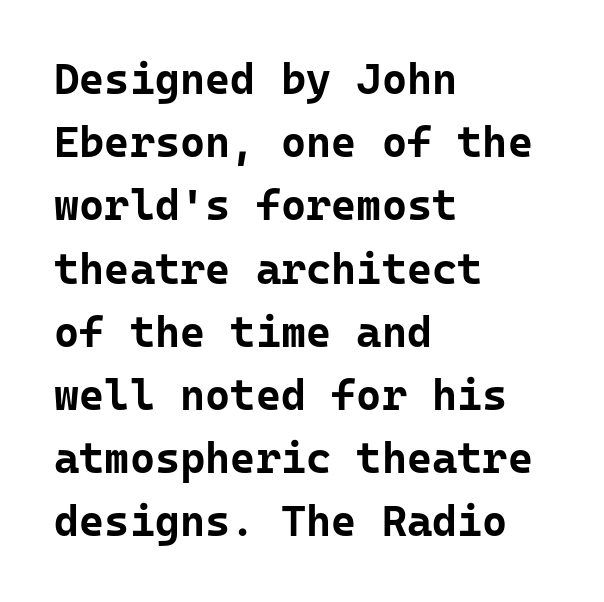
A clean baseline with only descenders dipping below it. To sum up the face: it is a sans, with no serifs. The rows are spaced the way most documents space them. Monospaced: the letters line up in strict vertical columns.
